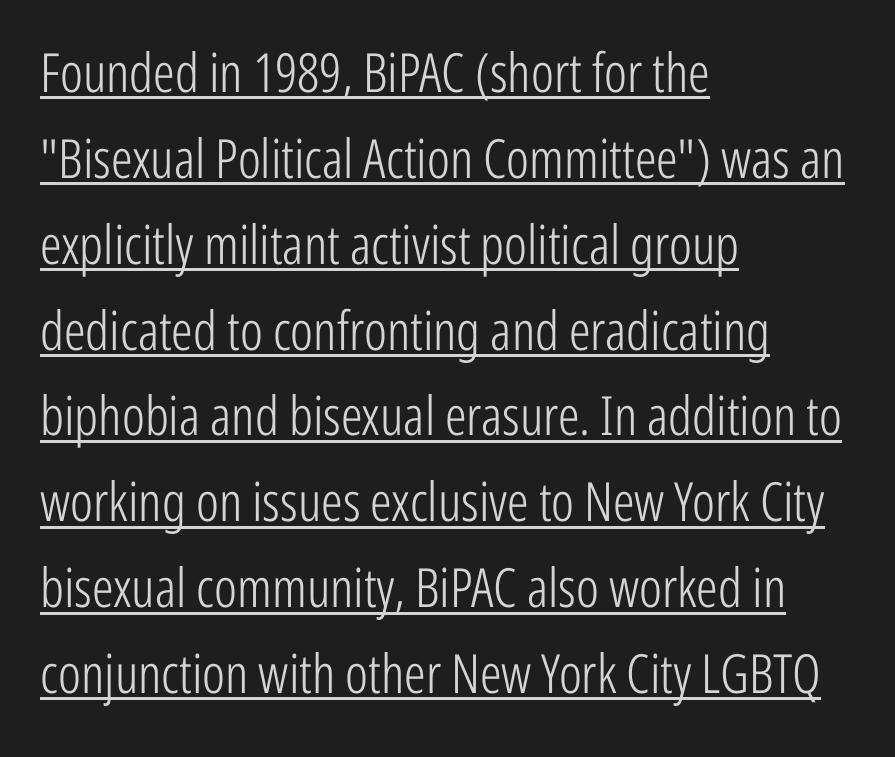
When letters stand straight like this, we call the style roman or upright. Look at the tracking — it's just the regular setting, nothing added. Vertically, the passage feels balanced, rows spaced as you'd expect. Note the varied advance widths — an 'i' is clearly narrower than an 'm'. Where is the straight margin? On the left.
